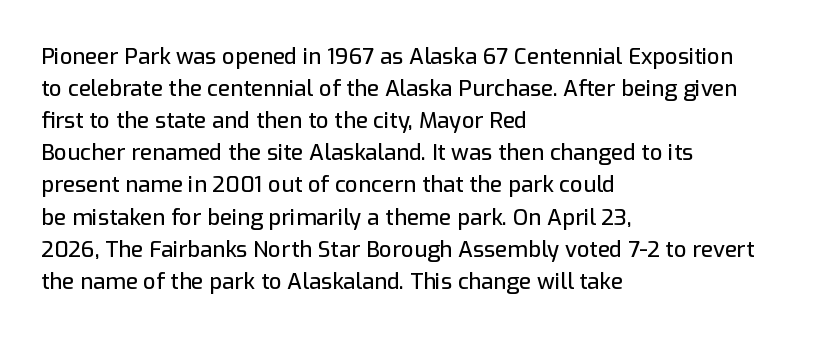
These lines were composed using upright roman letters. If you drew a ruler down the left edge, every line would touch it. In terms of leading, this rendering sits right in the middle. These lines keep a tight, regular rhythm from letter to letter. The glyphs are unaccompanied by any horizontal stroke below them.
